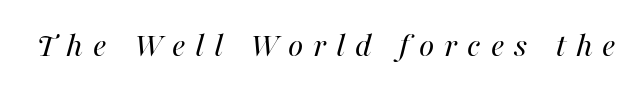
Q: Is the text bold? A: No.
Q: Is the text italic (slanted)? A: Yes, it leans right by about 16 degrees.
Q: Is the text underlined? A: No.
Q: Is the spacing between letters normal or unusually wide? A: Unusually wide.
Q: Width (condensed, normal, or wide)? A: Normal.
Q: Stroke contrast? A: High.
Q: x-height? A: Medium.
Q: Monospaced? A: No.
